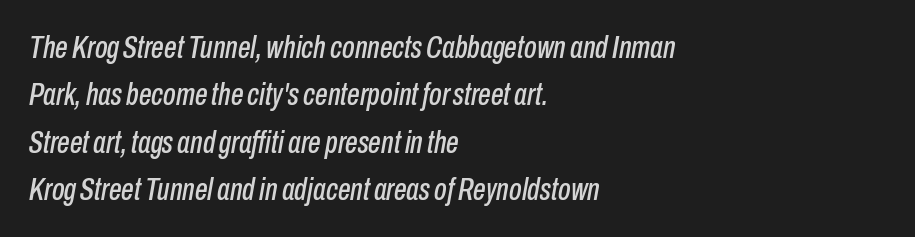
{"italic": "yes", "lean": "right", "slant_degrees": 10, "width": "condensed", "stroke_contrast": "low", "x_height": "medium", "monospaced": "no", "underline": "no", "align": "left", "line_spacing": "normal", "line_spacing_ratio": 1.48, "letter_spacing": "normal", "letter_spacing_em": 0.0, "glyph_px": 32}
